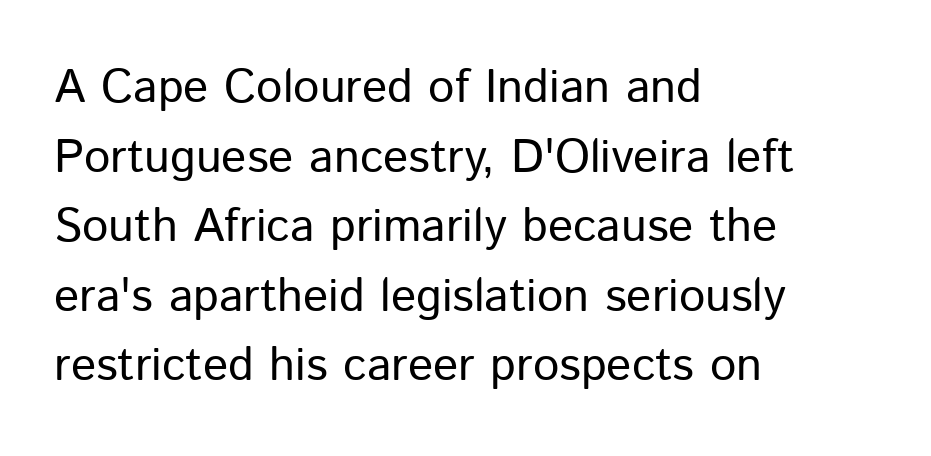
Q: Is the text bold? A: No.
Q: Is the text italic (slanted)? A: No, it is upright.
Q: Is the typeface a serif or a sans-serif typeface? A: Sans-serif.
Q: Is the text underlined? A: No.
Q: How is the paragraph aligned? A: Left-aligned.
Q: Is the spacing between letters normal or unusually wide? A: Normal.
Q: Is the spacing between lines tight, normal or loose? A: Normal.
Q: Width (condensed, normal, or wide)? A: Normal.
Q: Stroke contrast? A: Low.
Q: x-height? A: Medium.
Q: Monospaced? A: No.
